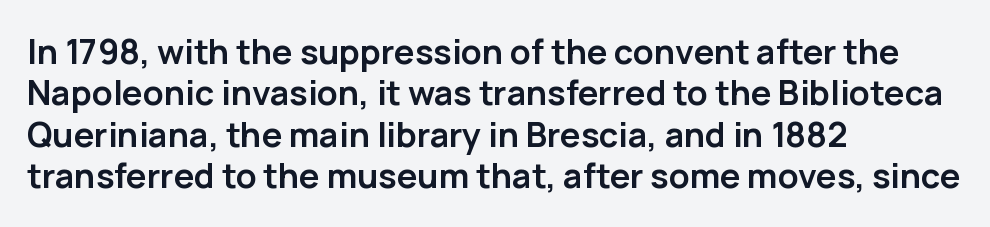
The image shows 34 px semibold sans-serif type, upright; set left-aligned, line spacing 1.22x, normal letter spacing, not underlined; low stroke contrast and a medium x-height.
